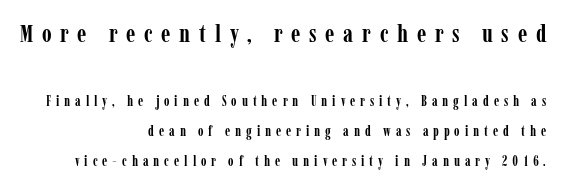
Q: Is the text bold? A: Yes.
Q: Is the text italic (slanted)? A: No, it is upright.
Q: Is the text underlined? A: No.
Q: How is the paragraph aligned? A: Right-aligned.
Q: Is the spacing between letters normal or unusually wide? A: Unusually wide.
Q: Is the spacing between lines tight, normal or loose? A: Loose.
Q: Which block of text is set in a larger size, the first (top) or the second (bottom)? A: The first (top) one.
